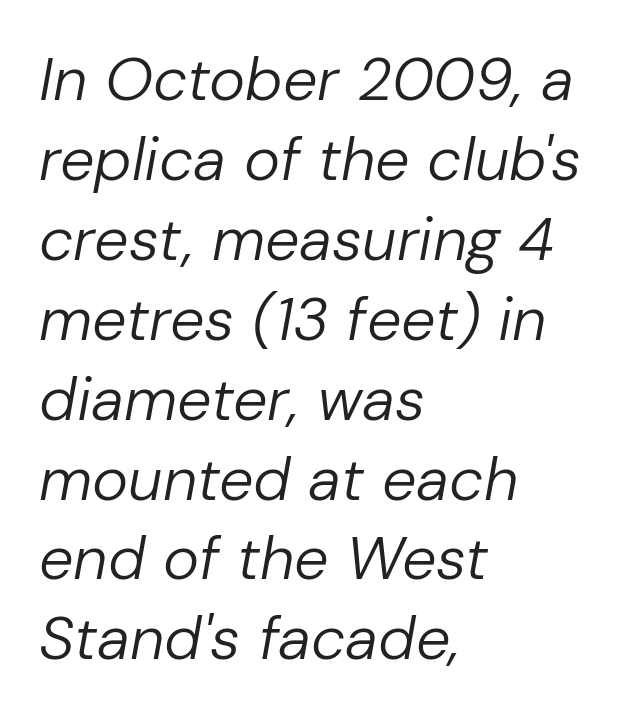
Q: Is the text bold? A: No.
Q: Is the text italic (slanted)? A: Yes, it leans right by about 10 degrees.
Q: Is the text underlined? A: No.
Q: How is the paragraph aligned? A: Left-aligned.
Q: Is the spacing between letters normal or unusually wide? A: Normal.
Q: Is the spacing between lines tight, normal or loose? A: Normal.
Q: Width (condensed, normal, or wide)? A: Normal.
Q: Stroke contrast? A: Low.
Q: x-height? A: Medium.
Q: Monospaced? A: No.
